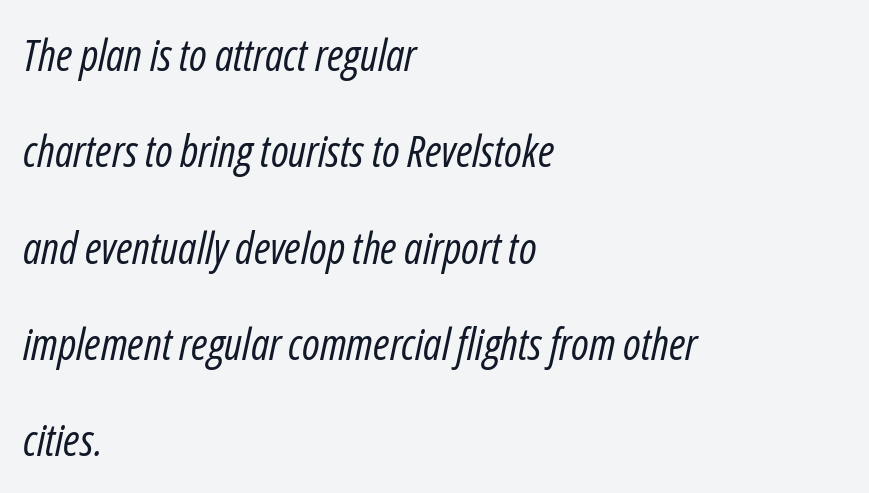
{"italic": "yes", "lean": "right", "slant_degrees": 12, "bold": "no", "weight": "regular", "width": "condensed", "stroke_contrast": "low", "x_height": "medium", "monospaced": "no", "underline": "no", "align": "left", "line_spacing": "loose", "line_spacing_ratio": 2.19, "letter_spacing": "normal", "letter_spacing_em": 0.0, "glyph_px": 44}
